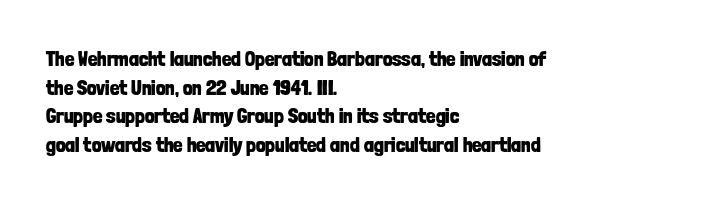
Notice how descenders clear the ascenders below comfortably — that's standard leading. Clear beneath every line of the passage. These lines are set flush left with a ragged right edge. The type sits square on the baseline with zero lean. Each word holds together tightly as a unit, with standard inter-letter gaps.
